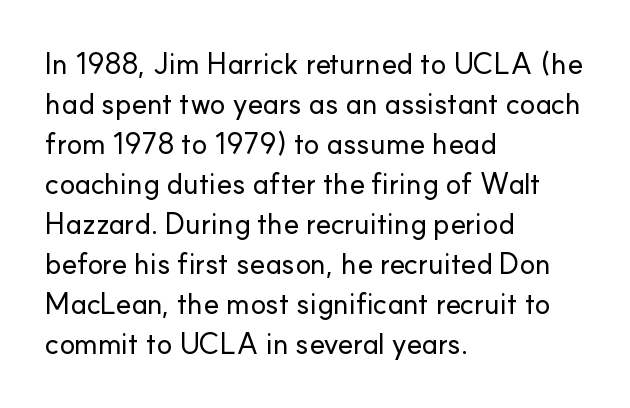
{"serif": "no", "italic": "no", "width": "normal", "stroke_contrast": "low", "x_height": "small", "monospaced": "no", "underline": "no", "align": "left", "line_spacing": "normal", "line_spacing_ratio": 1.38, "letter_spacing": "normal", "letter_spacing_em": 0.0, "glyph_px": 29}
